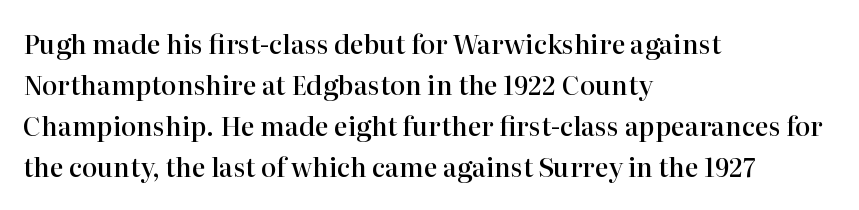
{"italic": "no", "bold": "semi", "underline": "no", "align": "left", "line_spacing": "normal", "line_spacing_ratio": 1.58, "letter_spacing": "normal", "letter_spacing_em": 0.0, "glyph_px": 26}
